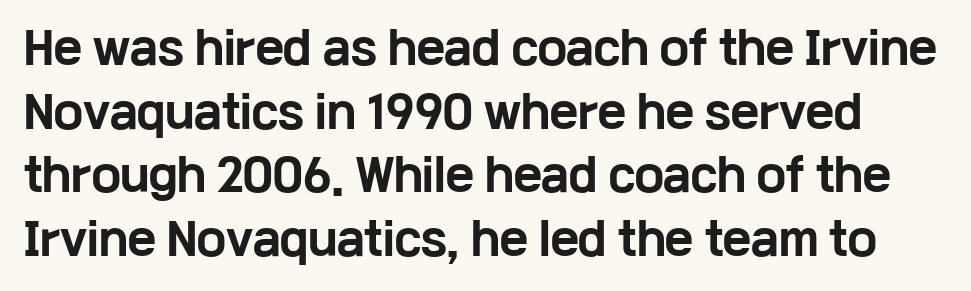
{"serif": "no", "italic": "no", "bold": "yes", "weight": "bold", "width": "wide", "stroke_contrast": "low", "x_height": "medium", "monospaced": "no", "underline": "no", "line_spacing": "normal", "line_spacing_ratio": 1.48, "letter_spacing": "normal", "letter_spacing_em": 0.0, "glyph_px": 43}
